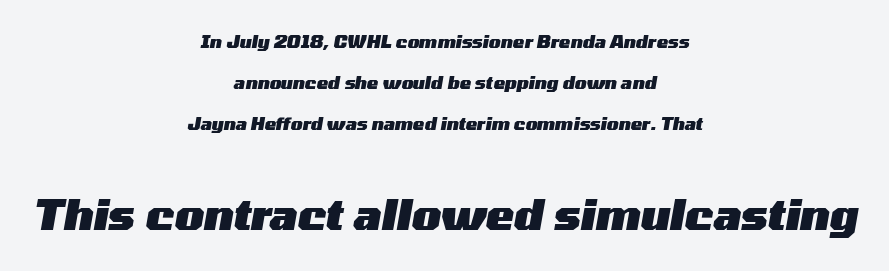
Is there much room between lines? Yes — plenty of vertical air separates them. Typographic density is high because the face is bold. Compare the two chunks: the lower has the greater cap height. Slant detected: the letters are inclined. Proportional: the letters do not fall into vertical columns.
